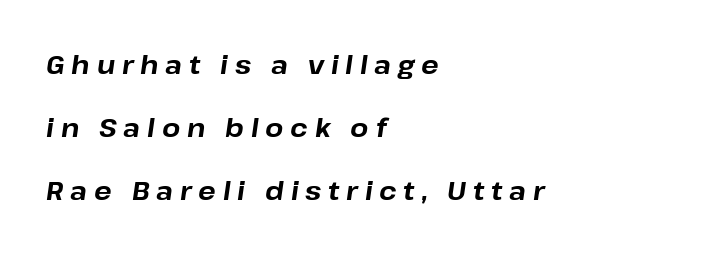
The image shows 26 px bold type, italic (leaning right); set left-aligned, loose line spacing (2.43x), unusually wide letter spacing (+0.26 em), not underlined.
